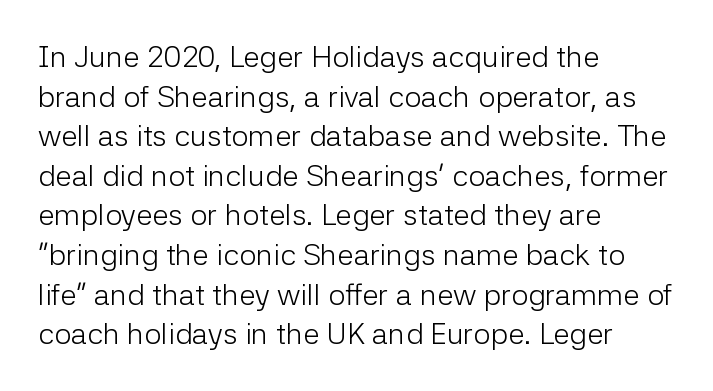
The rendering anchors every line to the left-hand side. The rendering uses natural spacing where letterforms have individual widths. These lines sit exactly where default settings would place them. Type without underlining. Look at the bottom of the vertical strokes: they stop flat, with no serifs. Short note: letters normally spaced.
